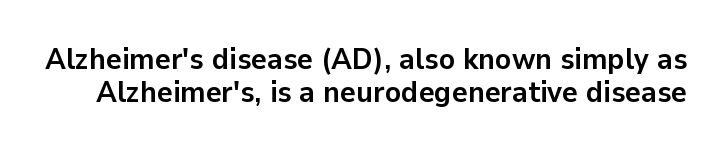
A bare baseline throughout the passage. Spacing verdict: proportional, widths tailored to each character. This is heavy type, rendered in bold. Type style note: lacks serifs. Horizontal bands of white between lines are thin slivers. Each word holds together tightly as a unit, with standard inter-letter gaps.
